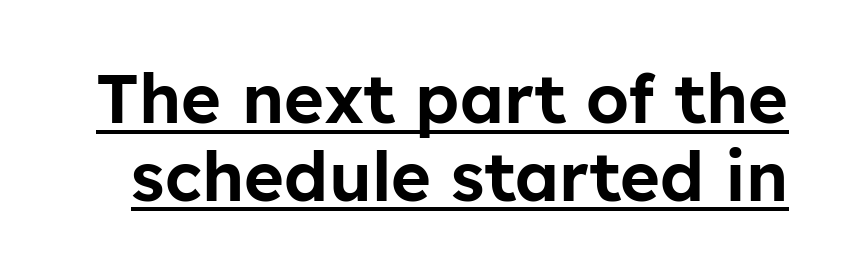
Q: Is the text italic (slanted)? A: No, it is upright.
Q: Is the typeface a serif or a sans-serif typeface? A: Sans-serif.
Q: Is the text underlined? A: Yes.
Q: Is the spacing between letters normal or unusually wide? A: Normal.
Q: Is the spacing between lines tight, normal or loose? A: Tight.
Q: Width (condensed, normal, or wide)? A: Normal.
Q: Stroke contrast? A: Low.
Q: x-height? A: Medium.
Q: Monospaced? A: No.
